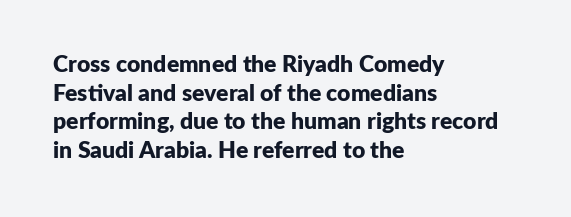
{"italic": "no", "bold": "yes", "underline": "no", "align": "left", "line_spacing": "normal", "line_spacing_ratio": 1.25, "letter_spacing": "normal", "letter_spacing_em": 0.0, "glyph_px": 23}
